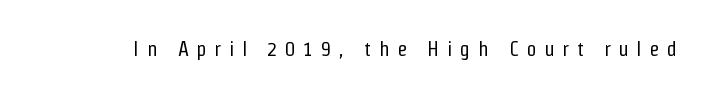
The image shows 20 px text type, upright; set unusually wide letter spacing (+0.39 em), not underlined.
